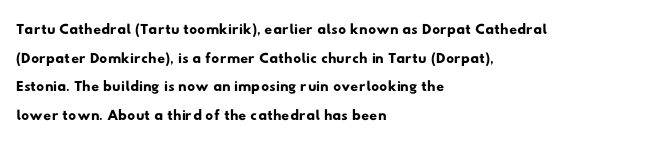
Q: Is the text underlined? A: No.
Q: How is the paragraph aligned? A: Left-aligned.
Q: Is the spacing between letters normal or unusually wide? A: Normal.
Q: Is the spacing between lines tight, normal or loose? A: Normal.
